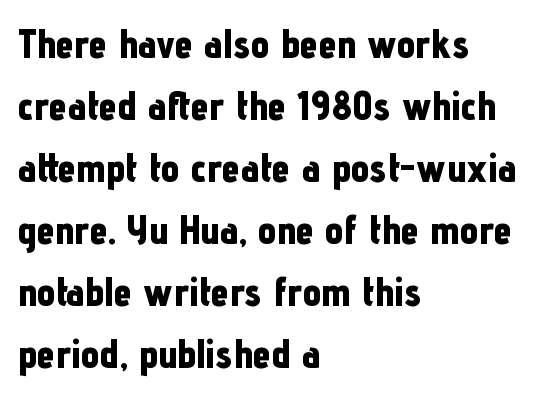
The image shows 41 px bold, condensed sans-serif type, upright; set left-aligned, normal line spacing (1.51x), normal letter spacing, not underlined; low stroke contrast and a medium x-height.
